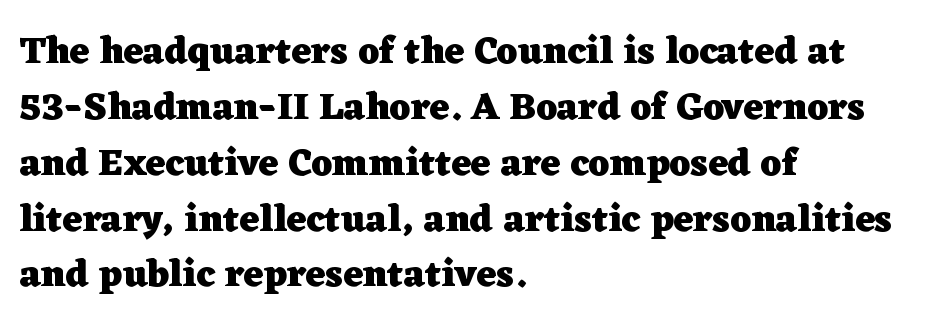
Is there any slant? The stems are plumb. These lines are rendered in a variable-pitch font. On the weight axis this lands at bold, roughly 700. Does the type have serifs? Yes, each stem ends in a small foot. You could call the tracking neutral — neither tight nor loose.
